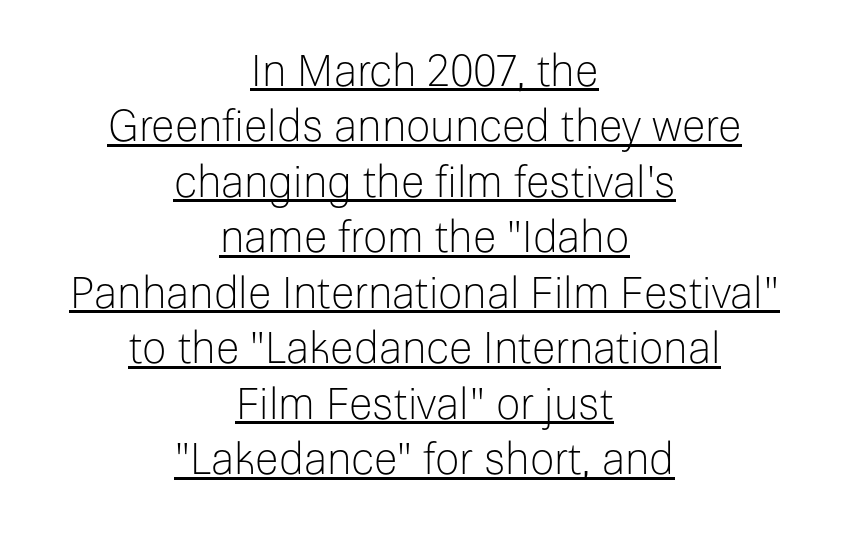
Q: Is the text bold? A: No.
Q: Is the text italic (slanted)? A: No, it is upright.
Q: Is the typeface a serif or a sans-serif typeface? A: Sans-serif.
Q: Is the text underlined? A: Yes.
Q: How is the paragraph aligned? A: Centered.
Q: Is the spacing between letters normal or unusually wide? A: Normal.
Q: Is the spacing between lines tight, normal or loose? A: Normal.
Q: Width (condensed, normal, or wide)? A: Normal.
Q: Stroke contrast? A: Low.
Q: x-height? A: Medium.
Q: Monospaced? A: No.
